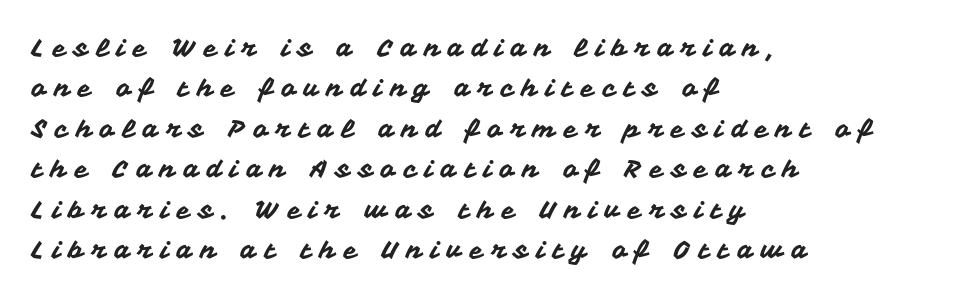
Layout note: lines flush left. Only glyphs here, with clear space below each row. Inter-character spacing is expanded well beyond the font's built-in metrics. Whoever set this chose a conventional vertical rhythm.
